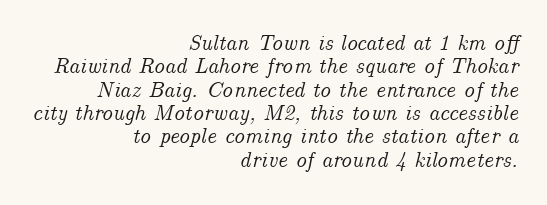
The image shows 22 px text type, italic (leaning right); set right-aligned, tight line spacing (1.06x), normal letter spacing, not underlined.
